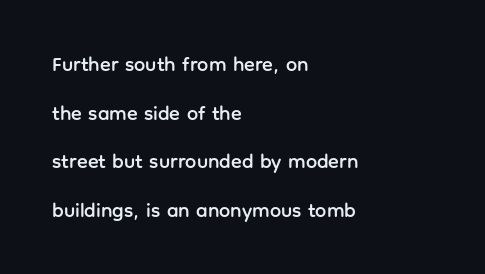
{"italic": "no", "underline": "no", "align": "left", "line_spacing": "loose", "line_spacing_ratio": 2.43, "letter_spacing": "normal", "letter_spacing_em": 0.0, "glyph_px": 20}
